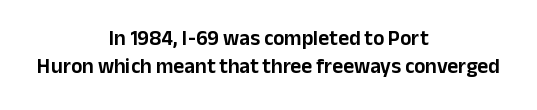
Q: Is the text italic (slanted)? A: No, it is upright.
Q: Is the text underlined? A: No.
Q: How is the paragraph aligned? A: Centered.
Q: Is the spacing between letters normal or unusually wide? A: Normal.
Q: Is the spacing between lines tight, normal or loose? A: Normal.
